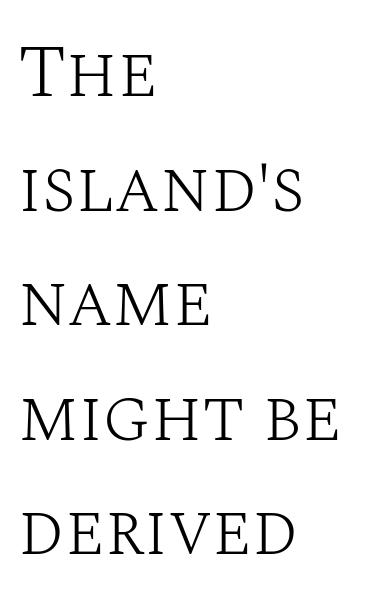
The image shows 73 px light serif type, upright; set left-aligned, normal line spacing (1.57x), normal letter spacing, not underlined; medium stroke contrast and a large x-height.
